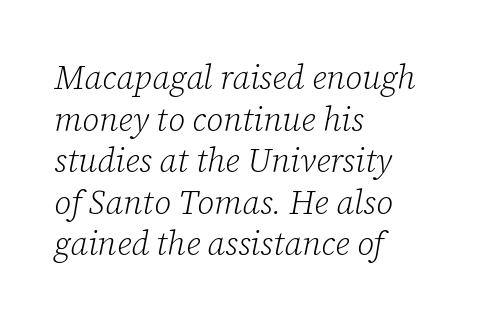
{"serif": "yes", "italic": "yes", "lean": "right", "slant_degrees": 12, "bold": "no", "weight": "light", "width": "normal", "stroke_contrast": "low", "x_height": "medium", "monospaced": "no", "underline": "no", "align": "left", "line_spacing": "normal", "line_spacing_ratio": 1.26, "letter_spacing": "normal", "letter_spacing_em": 0.0, "glyph_px": 33}
